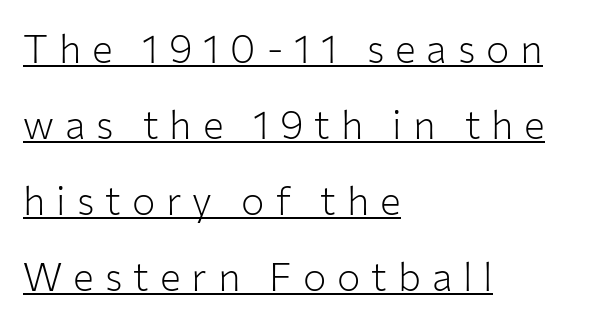
Q: Is the text bold? A: No.
Q: Is the text italic (slanted)? A: No, it is upright.
Q: Is the typeface a serif or a sans-serif typeface? A: Sans-serif.
Q: Is the text underlined? A: Yes.
Q: How is the paragraph aligned? A: Left-aligned.
Q: Is the spacing between letters normal or unusually wide? A: Unusually wide.
Q: Is the spacing between lines tight, normal or loose? A: Loose.
Q: Width (condensed, normal, or wide)? A: Normal.
Q: Stroke contrast? A: Low.
Q: x-height? A: Medium.
Q: Monospaced? A: No.
